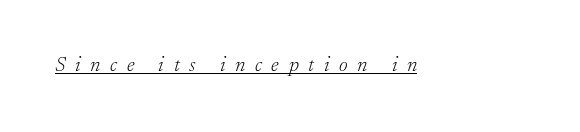
{"italic": "yes", "lean": "right", "slant_degrees": 17, "bold": "no", "underline": "yes", "letter_spacing": "wide", "letter_spacing_em": 0.46, "glyph_px": 21}
